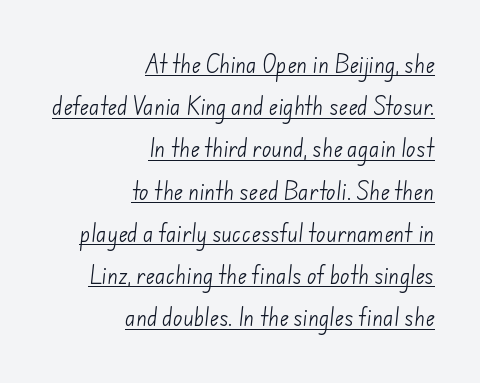
{"bold": "no", "underline": "yes", "align": "right", "line_spacing": "loose", "line_spacing_ratio": 2.11, "letter_spacing": "normal", "letter_spacing_em": 0.0, "glyph_px": 20}
